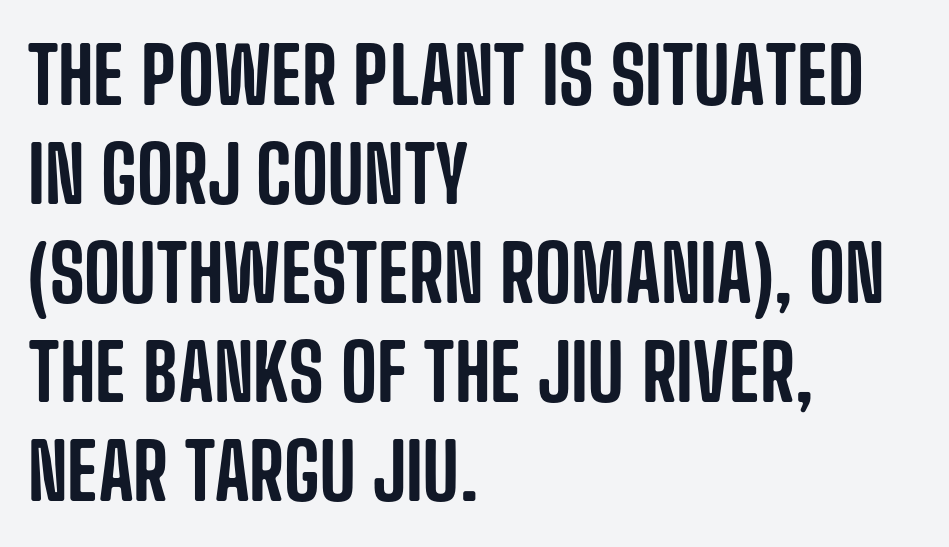
The image shows 78 px condensed sans-serif type, upright; set left-aligned, normal line spacing (1.27x), normal letter spacing, not underlined; low stroke contrast and a large x-height.
